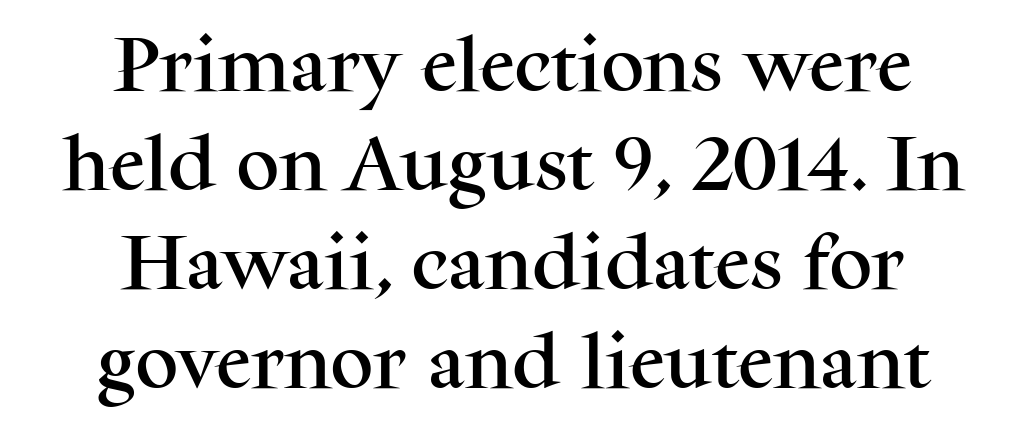
Q: Is the text italic (slanted)? A: No, it is upright.
Q: Is the typeface a serif or a sans-serif typeface? A: Serif.
Q: Is the text underlined? A: No.
Q: How is the paragraph aligned? A: Centered.
Q: Is the spacing between letters normal or unusually wide? A: Normal.
Q: Is the spacing between lines tight, normal or loose? A: Normal.
Q: Width (condensed, normal, or wide)? A: Normal.
Q: Stroke contrast? A: Medium.
Q: x-height? A: Medium.
Q: Monospaced? A: No.
